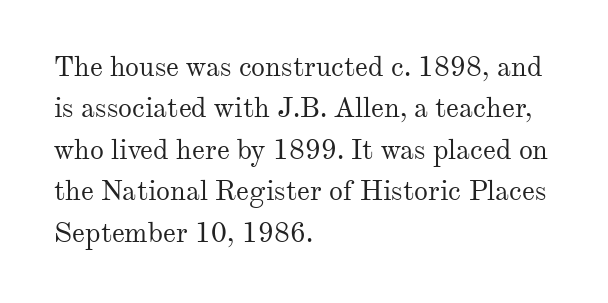
Caption: standard tracking, unaltered. You can tell from the footed stems that serif type was used. The cut favours lightness, reaching ordinary text weight at its darkest. The strip under each line holds only bare page. A typesetter would mark this as roman, not italic. The leading is moderate, giving the passage an even texture.
